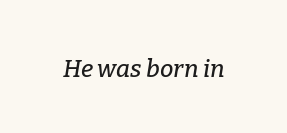
The image shows 24 px text type, italic (leaning right); set normal letter spacing, not underlined.
